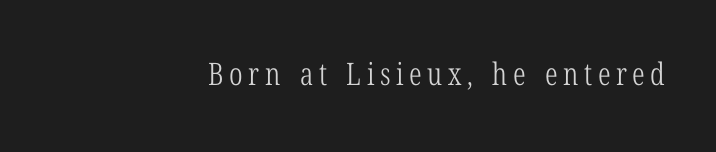
Q: Is the text bold? A: No.
Q: Is the text italic (slanted)? A: No, it is upright.
Q: Is the typeface a serif or a sans-serif typeface? A: Serif.
Q: Is the text underlined? A: No.
Q: How is the paragraph aligned? A: Right-aligned.
Q: Width (condensed, normal, or wide)? A: Condensed.
Q: Stroke contrast? A: Low.
Q: x-height? A: Medium.
Q: Monospaced? A: No.
